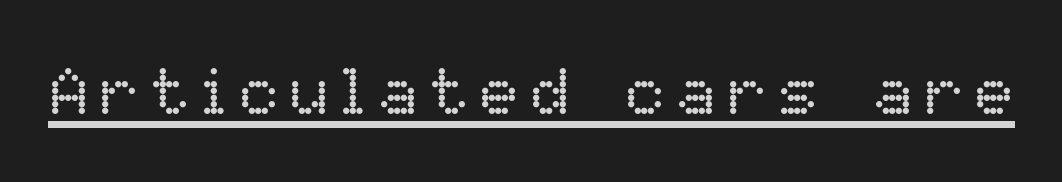
You could not count columns in this text — the font is proportionally spaced. Weight: in the light-to-regular range. Quick note: not italic, upright. Caption: lettering with a line underneath.
